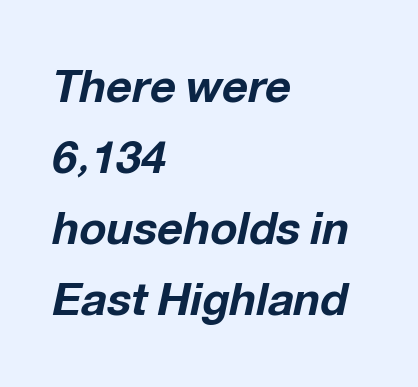
Q: Is the text bold? A: Yes.
Q: Is the text italic (slanted)? A: Yes, it leans right by about 12 degrees.
Q: Is the text underlined? A: No.
Q: How is the paragraph aligned? A: Left-aligned.
Q: Is the spacing between letters normal or unusually wide? A: Normal.
Q: Is the spacing between lines tight, normal or loose? A: Normal.
Q: Width (condensed, normal, or wide)? A: Normal.
Q: Stroke contrast? A: Low.
Q: x-height? A: Medium.
Q: Monospaced? A: No.
